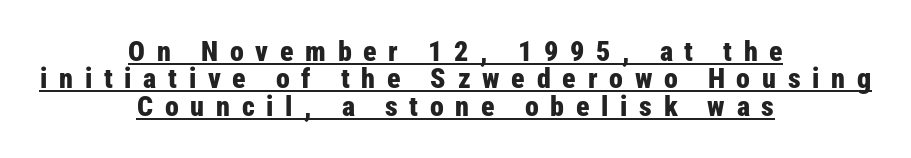
Compared with typical paragraphs, the rows here are closer together. The face used here is proportionally spaced, like ordinary book or web type. The compositor balanced each line on the midline. Grotesque or geometric, the face here clearly has no serifs. Vertical strokes here are truly vertical.
